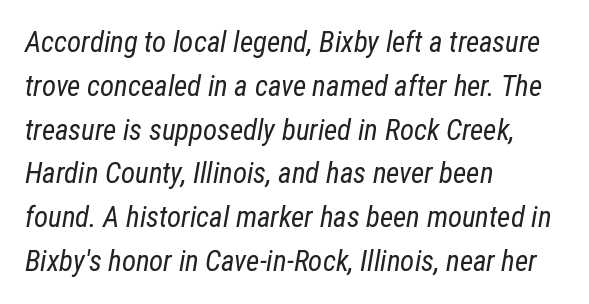
This sample has the flowing, uneven cadence of proportional lettering. The passage shown is not underscored anywhere. The passage is arranged the way most books set body copy — flush left. Leading matches the norm, producing a regular column. You could call the tracking neutral — neither tight nor loose.
